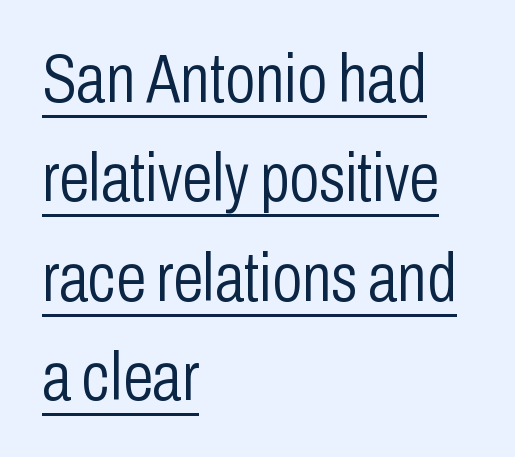
Is there an underline? Yes — a line sits under the letters. Compared with typical body copy, the letter spacing here is the same. A light-to-regular cut is what we see here. A student would call this left alignment; a typographer would say flush left, rag right. Varying glyph widths throughout — classic text-font behaviour.
